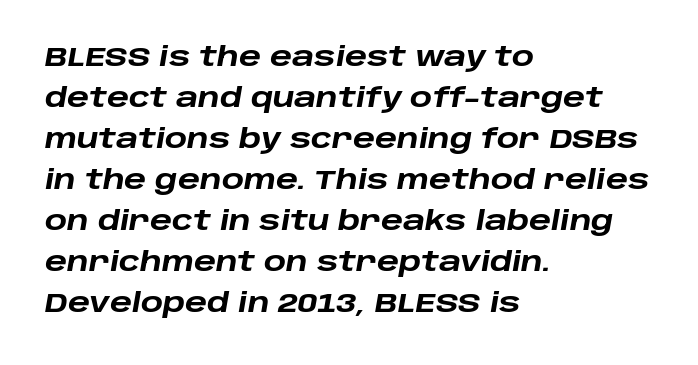
The image shows 26 px bold type, italic (leaning right); set left-aligned, normal line spacing (1.58x), normal letter spacing, not underlined.
